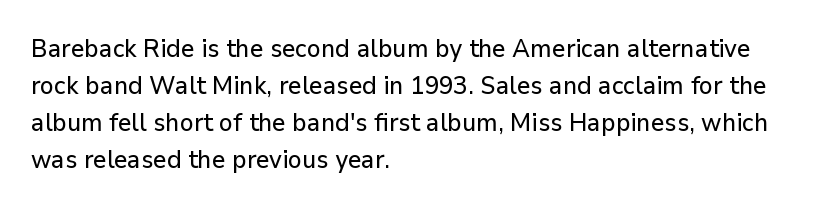
Q: Is the text italic (slanted)? A: No, it is upright.
Q: Is the text underlined? A: No.
Q: How is the paragraph aligned? A: Left-aligned.
Q: Is the spacing between letters normal or unusually wide? A: Normal.
Q: Is the spacing between lines tight, normal or loose? A: Normal.
